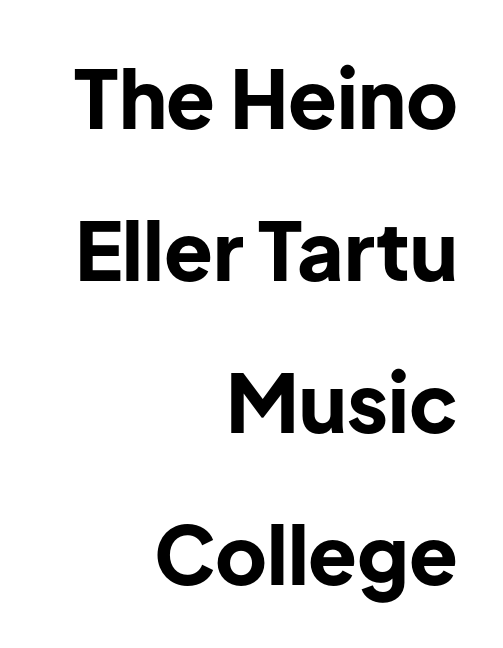
{"serif": "no", "italic": "no", "bold": "yes", "weight": "bold", "width": "normal", "stroke_contrast": "low", "x_height": "medium", "monospaced": "no", "underline": "no", "align": "right", "line_spacing": "loose", "line_spacing_ratio": 1.9, "letter_spacing": "normal", "letter_spacing_em": 0.0, "glyph_px": 80}
